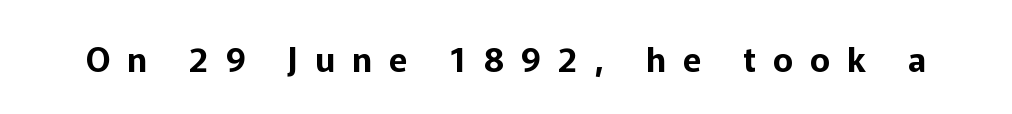
Q: Is the text italic (slanted)? A: No, it is upright.
Q: Is the typeface a serif or a sans-serif typeface? A: Sans-serif.
Q: Is the text underlined? A: No.
Q: Is the spacing between letters normal or unusually wide? A: Unusually wide.
Q: Width (condensed, normal, or wide)? A: Normal.
Q: Stroke contrast? A: Low.
Q: x-height? A: Medium.
Q: Monospaced? A: No.
